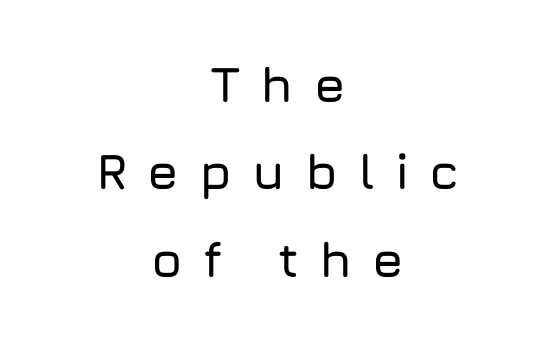
The image shows 50 px sans-serif type, upright; set centered, line spacing 1.75x, unusually wide letter spacing (+0.4 em), not underlined; low stroke contrast and a medium x-height.
